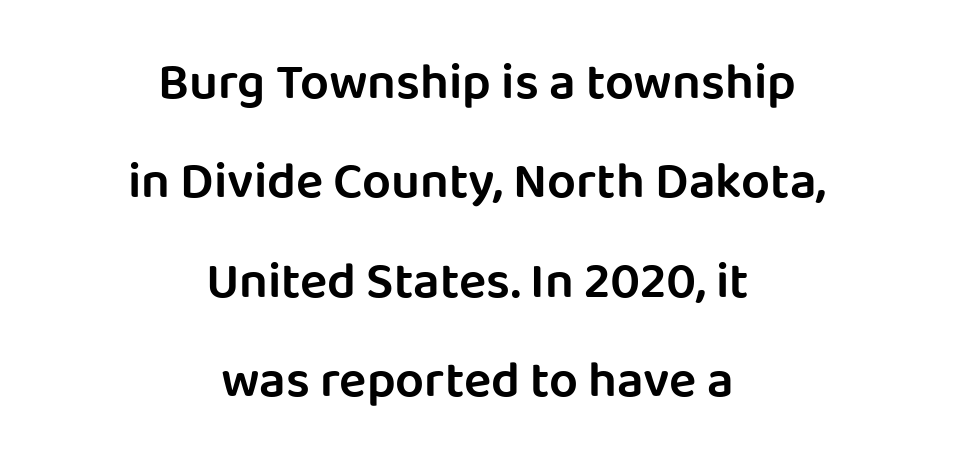
{"serif": "no", "italic": "no", "bold": "semi", "weight": "semibold", "width": "normal", "stroke_contrast": "low", "x_height": "large", "monospaced": "no", "underline": "no", "align": "center", "line_spacing": "loose", "line_spacing_ratio": 1.95, "letter_spacing": "normal", "letter_spacing_em": 0.0, "glyph_px": 51}
